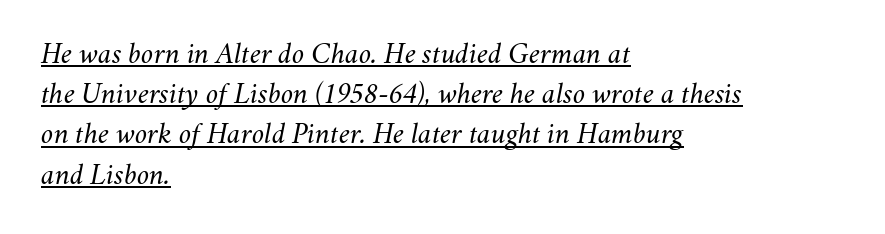
{"italic": "yes", "lean": "right", "slant_degrees": 11, "bold": "no", "weight": "regular", "width": "normal", "stroke_contrast": "medium", "x_height": "small", "monospaced": "no", "underline": "yes", "align": "left", "line_spacing": "normal", "line_spacing_ratio": 1.34, "letter_spacing": "normal", "letter_spacing_em": 0.0, "glyph_px": 30}
